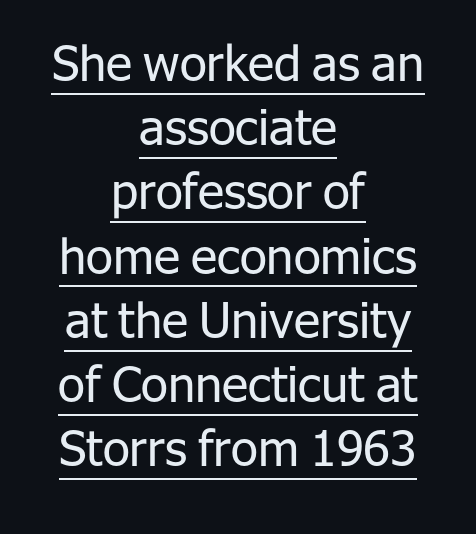
Serif or sans? Sans — the stroke terminals are bare. Proportional: the letters do not fall into vertical columns. Letters have the restrained weight of plain body copy at most. There is no visible air inserted between adjacent glyphs. A continuous stroke trails under the words, as in a hyperlink.
